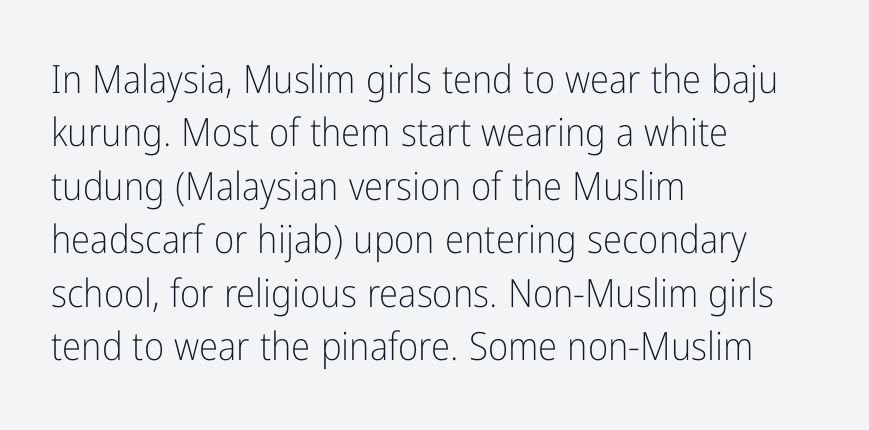
{"serif": "no", "italic": "no", "bold": "no", "weight": "light", "width": "condensed", "stroke_contrast": "low", "x_height": "medium", "monospaced": "no", "underline": "no", "align": "left", "line_spacing": "normal", "line_spacing_ratio": 1.37, "letter_spacing": "normal", "letter_spacing_em": 0.0, "glyph_px": 39}
